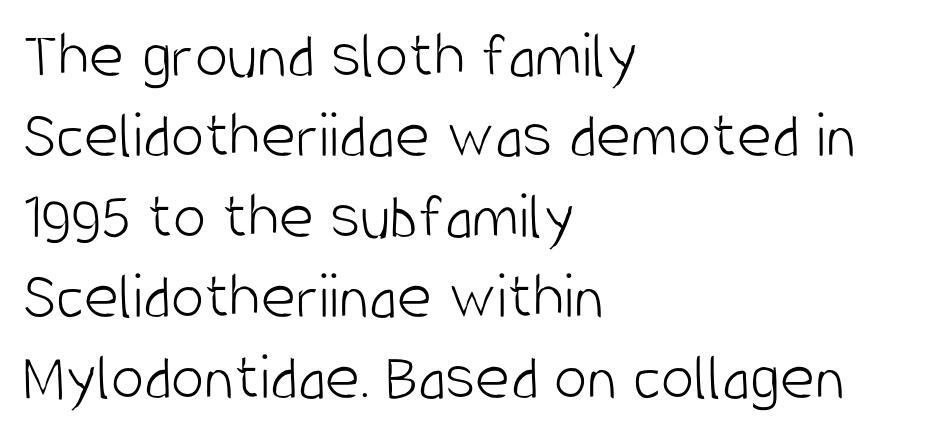
The image shows 67 px light, condensed sans-serif type, upright; set left-aligned, line spacing 1.2x, normal letter spacing, not underlined; low stroke contrast and a large x-height.
